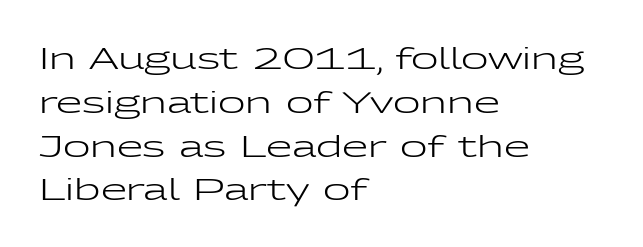
The rag falls on the right side of this text block. The lettering stays uniformly vertical, giving the passage a roman look. Spacing between characters is what you'd get straight out of the box. The face used here is a sans, in the tradition of grotesques and geometrics. The passage shown is typed in a proportional face where columns would drift.
